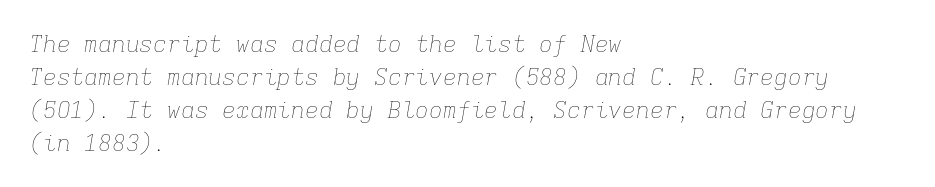
The image shows 23 px text type, italic (leaning right); set left-aligned, normal line spacing (1.43x), normal letter spacing, not underlined.
